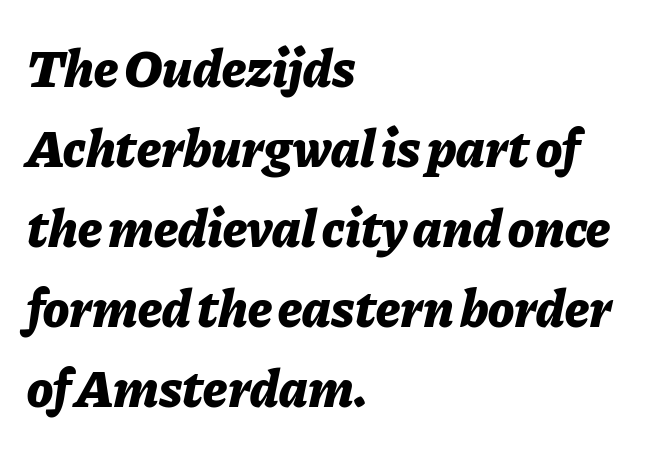
Q: Is the text bold? A: Yes.
Q: Is the text italic (slanted)? A: Yes, it leans right by about 11 degrees.
Q: Is the text underlined? A: No.
Q: How is the paragraph aligned? A: Left-aligned.
Q: Is the spacing between letters normal or unusually wide? A: Normal.
Q: Is the spacing between lines tight, normal or loose? A: Normal.
Q: Width (condensed, normal, or wide)? A: Normal.
Q: Stroke contrast? A: Low.
Q: x-height? A: Medium.
Q: Monospaced? A: No.
